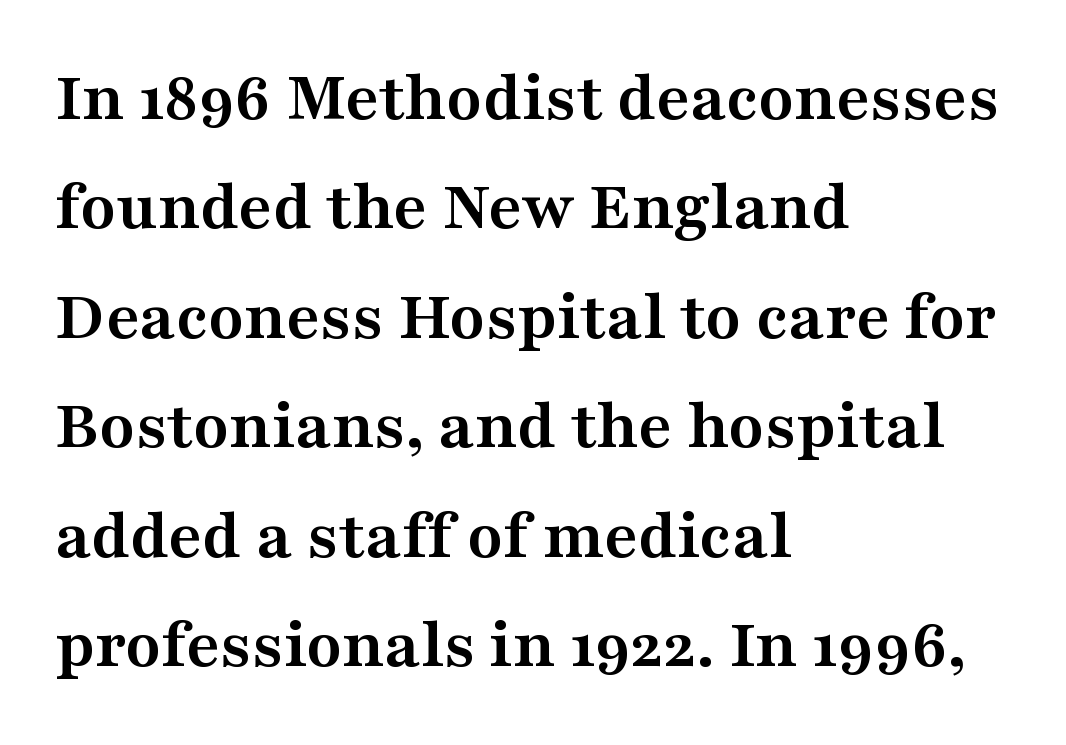
The image shows 72 px semibold, wide serif type, upright; set left-aligned, normal line spacing (1.52x), normal letter spacing, not underlined; medium stroke contrast and a medium x-height.
